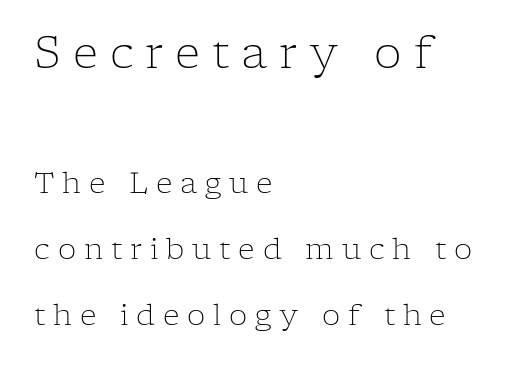
These lines are composed in type with serifs. Weight class: somewhere from thin through regular. This sample trades compactness for vertical openness between lines. Descenders hang freely into open space. Designer's note — italics off, roman on.
